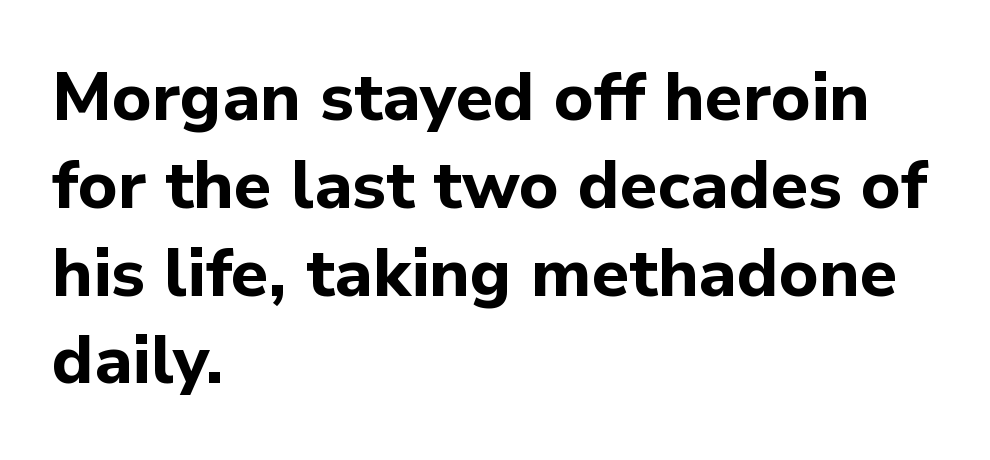
{"serif": "no", "italic": "no", "bold": "yes", "weight": "bold", "width": "normal", "stroke_contrast": "low", "x_height": "medium", "monospaced": "no", "underline": "no", "align": "left", "line_spacing": "normal", "line_spacing_ratio": 1.31, "letter_spacing": "normal", "letter_spacing_em": 0.0, "glyph_px": 67}
